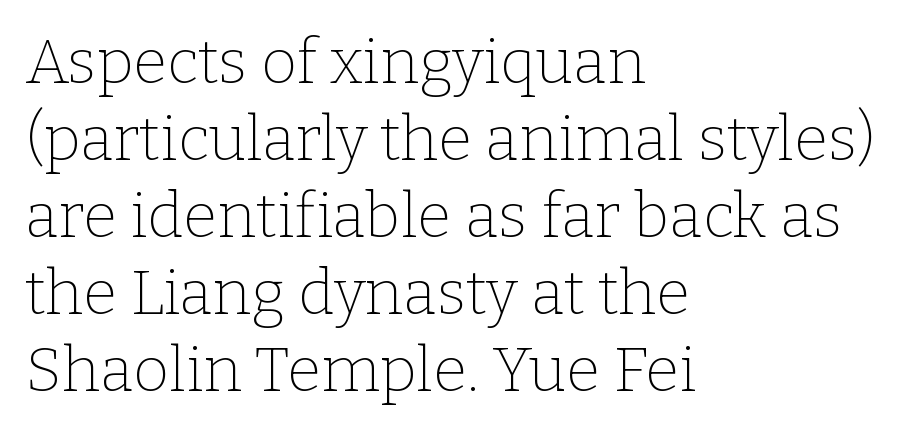
The image shows 62 px thin serif type, upright; set left-aligned, line spacing 1.24x, normal letter spacing, not underlined; low stroke contrast and a medium x-height.
